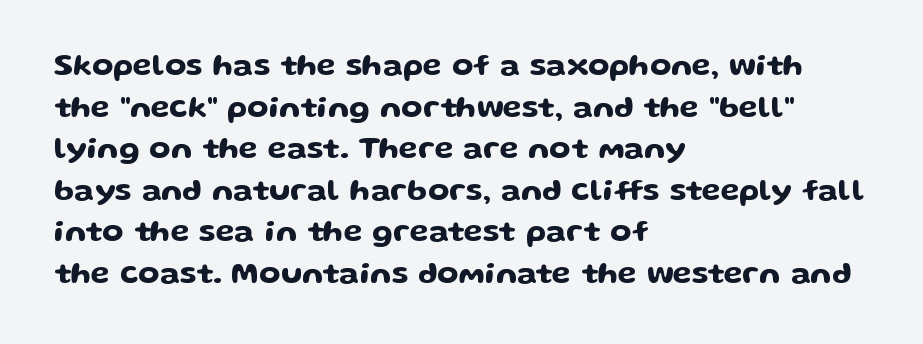
Q: Is the text italic (slanted)? A: No, it is upright.
Q: Is the typeface a serif or a sans-serif typeface? A: Sans-serif.
Q: Is the text underlined? A: No.
Q: How is the paragraph aligned? A: Left-aligned.
Q: Is the spacing between letters normal or unusually wide? A: Normal.
Q: Is the spacing between lines tight, normal or loose? A: Normal.
Q: Width (condensed, normal, or wide)? A: Wide.
Q: Stroke contrast? A: Low.
Q: x-height? A: Medium.
Q: Monospaced? A: No.
